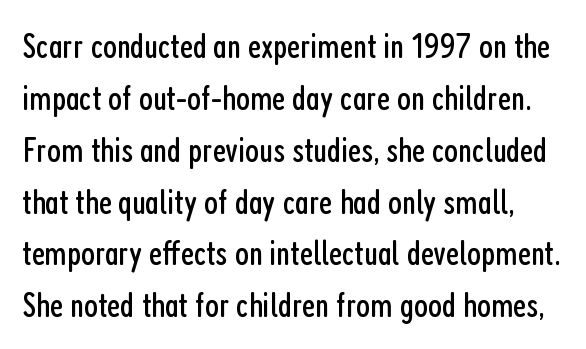
You can tell it's not italic because the verticals are truly vertical. The rendering keeps characters at their native spacing. This sample uses a sans-serif face. The passage shown is not underscored anywhere.
